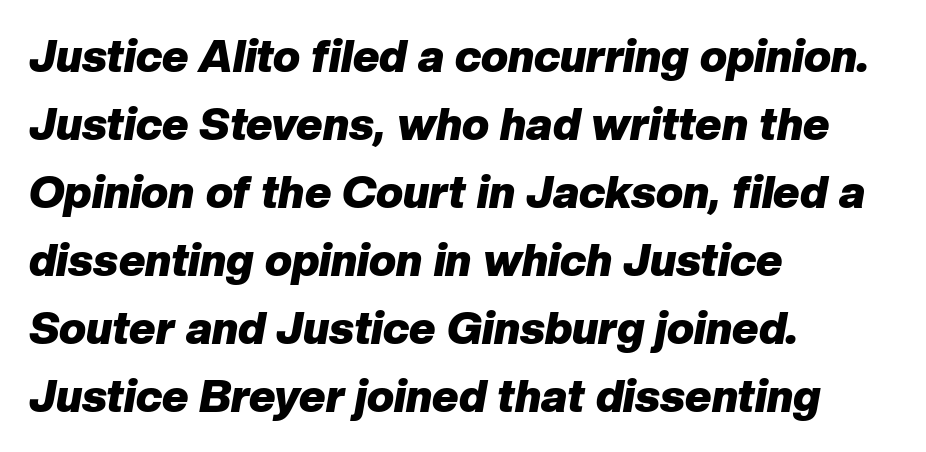
When letters slant like this, we call the style italic. The face used here has the dense, thick strokes of a bold. The passage shown is typed in a proportional face where columns would drift. In terms of letterspacing, this is plain default setting. Line beginnings align vertically; line endings do not.
